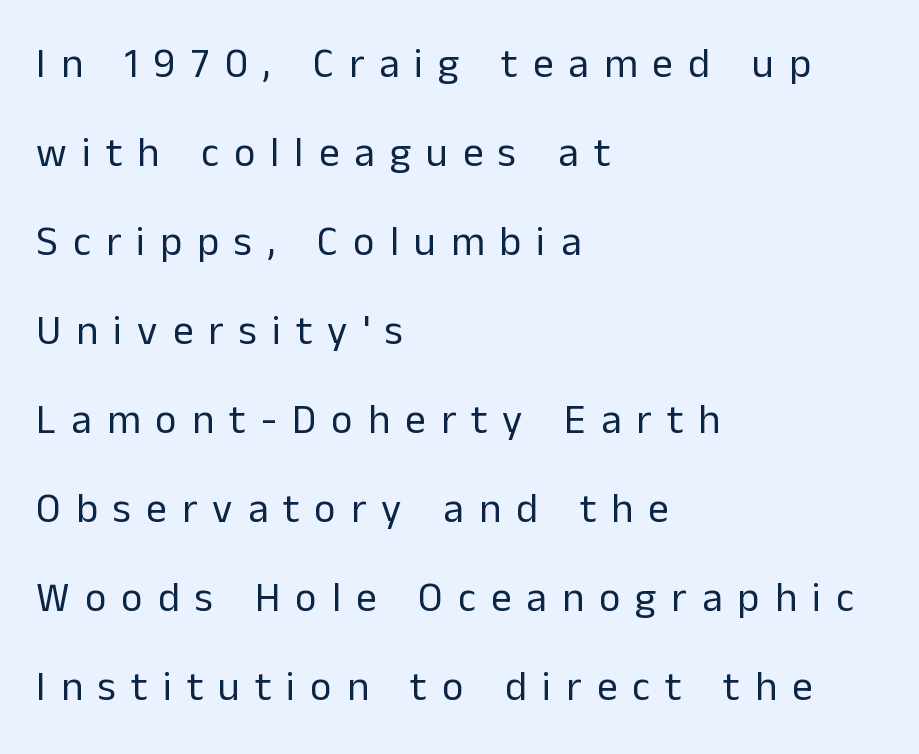
{"serif": "no", "italic": "no", "bold": "no", "weight": "regular", "width": "normal", "stroke_contrast": "low", "x_height": "medium", "monospaced": "no", "underline": "no", "align": "left", "line_spacing": "loose", "line_spacing_ratio": 2.17, "letter_spacing": "wide", "letter_spacing_em": 0.37, "glyph_px": 41}
